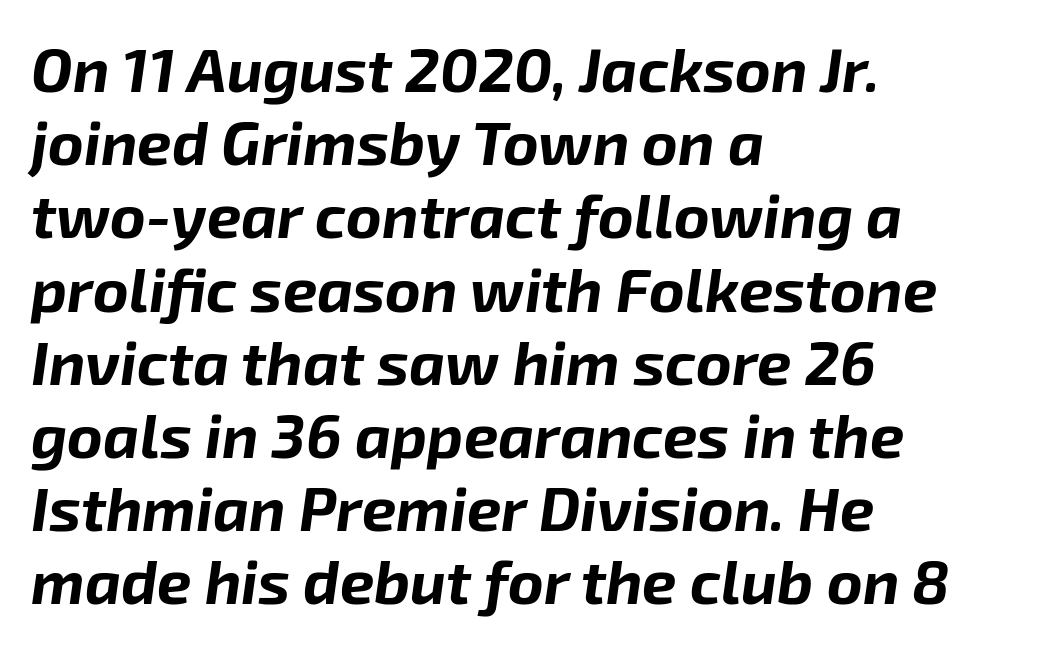
The area under the type is left untouched. Emphasis by weight is at full strength: bold. Varying glyph widths throughout — classic text-font behaviour. The whole block is typeset with a tilt.
